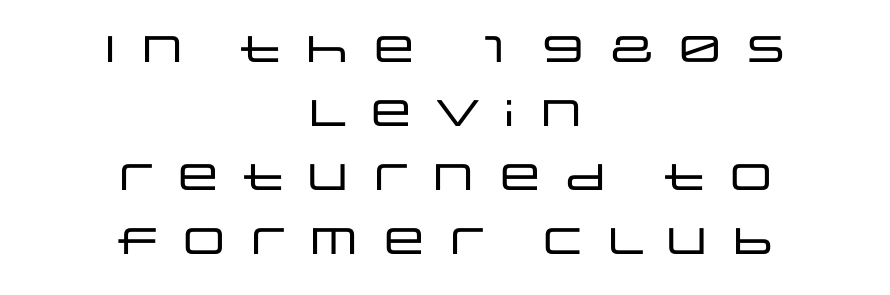
{"serif": "no", "italic": "no", "width": "wide", "stroke_contrast": "low", "x_height": "large", "monospaced": "no", "underline": "no", "align": "center", "line_spacing_ratio": 1.73, "letter_spacing": "wide", "letter_spacing_em": 0.29, "glyph_px": 37}
